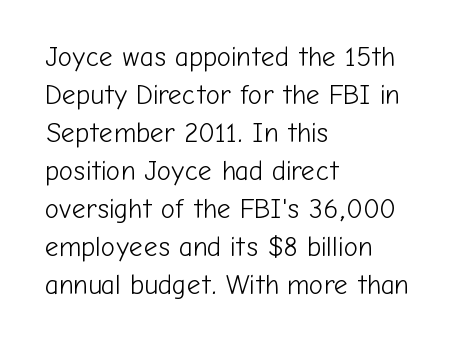
{"italic": "no", "bold": "no", "underline": "no", "align": "left", "line_spacing": "normal", "line_spacing_ratio": 1.41, "letter_spacing": "normal", "letter_spacing_em": 0.0, "glyph_px": 27}
